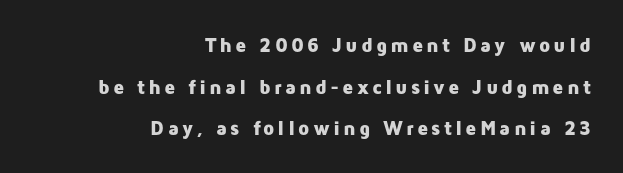
Q: Is the text bold? A: Yes.
Q: Is the text italic (slanted)? A: No, it is upright.
Q: Is the text underlined? A: No.
Q: How is the paragraph aligned? A: Right-aligned.
Q: Is the spacing between lines tight, normal or loose? A: Loose.
